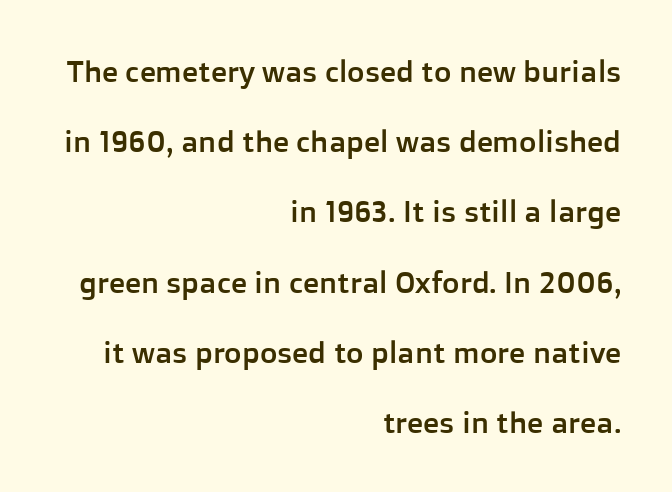
Summary of vertical rhythm: relaxed, with wide interline spacing. The rendering uses natural spacing where letterforms have individual widths. Letter spacing: default. The foot of each line stays bare and open. Does the lettering tilt? It doesn't — this is upright. If you drew a ruler down the right edge, every line would touch it.
